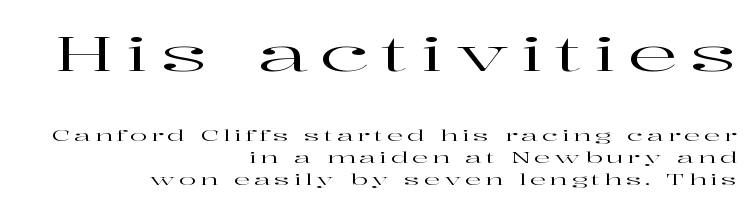
Note: serifs present on the glyphs. Reading down the column, the eye jumps a familiar distance to each next line. Two sizes are in play, and the larger belongs to the first block. Letter spacing: wide.
